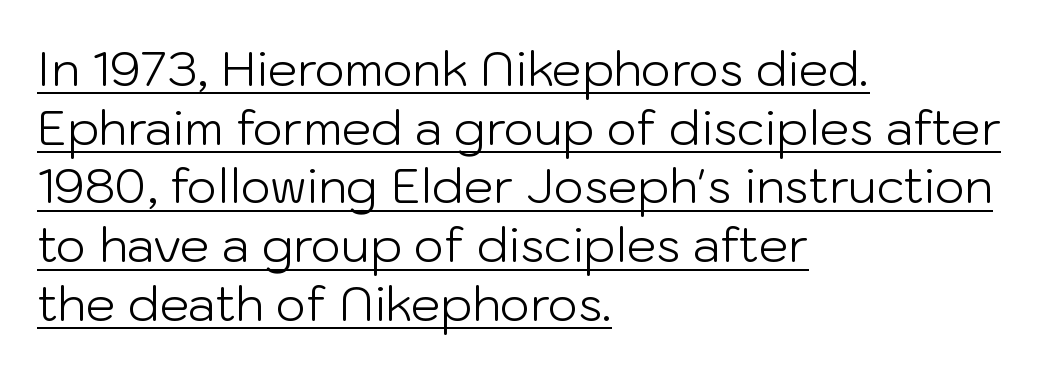
{"serif": "no", "italic": "no", "bold": "no", "weight": "light", "width": "normal", "stroke_contrast": "low", "x_height": "medium", "monospaced": "no", "underline": "yes", "align": "left", "line_spacing": "normal", "line_spacing_ratio": 1.25, "letter_spacing": "normal", "letter_spacing_em": 0.0, "glyph_px": 47}
